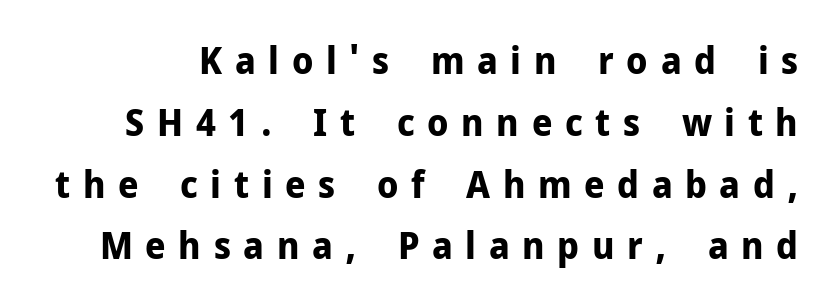
{"serif": "no", "italic": "no", "bold": "yes", "weight": "bold", "width": "normal", "stroke_contrast": "low", "x_height": "medium", "monospaced": "no", "underline": "no", "line_spacing": "normal", "line_spacing_ratio": 1.67, "letter_spacing": "wide", "letter_spacing_em": 0.34, "glyph_px": 37}
